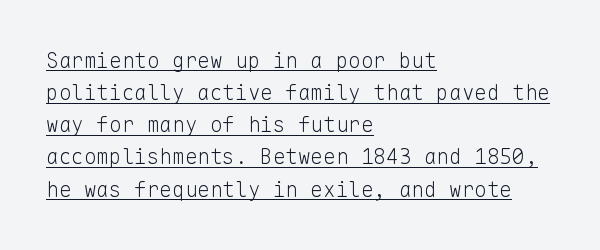
{"italic": "no", "bold": "no", "underline": "yes", "align": "left", "line_spacing": "normal", "line_spacing_ratio": 1.53, "letter_spacing": "normal", "letter_spacing_em": 0.0, "glyph_px": 21}
